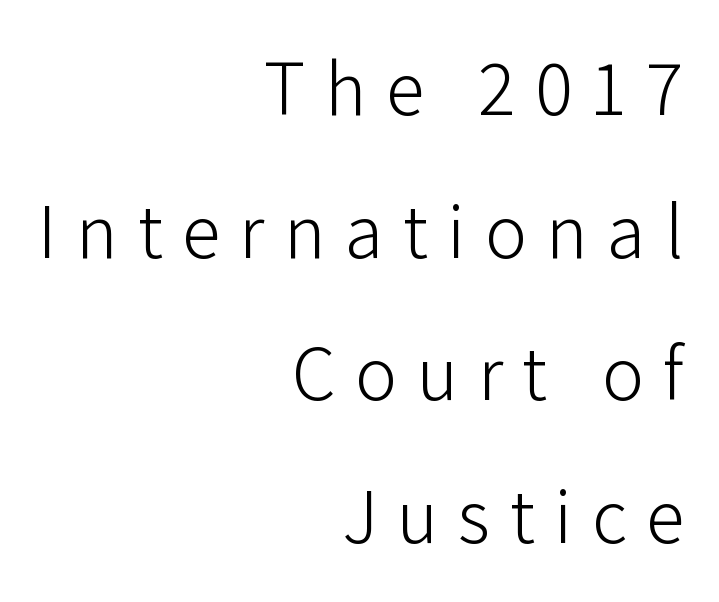
{"serif": "no", "italic": "no", "bold": "no", "weight": "light", "width": "normal", "stroke_contrast": "low", "x_height": "medium", "monospaced": "no", "underline": "no", "align": "right", "line_spacing_ratio": 1.83, "letter_spacing": "wide", "letter_spacing_em": 0.25, "glyph_px": 78}
